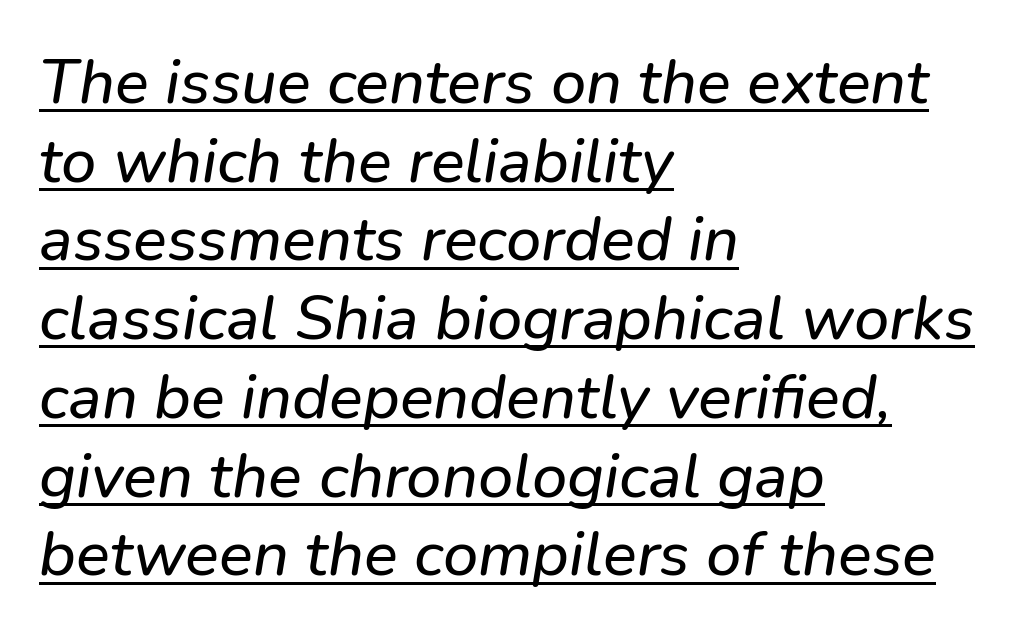
Q: Is the typeface a serif or a sans-serif typeface? A: Sans-serif.
Q: Is the text underlined? A: Yes.
Q: How is the paragraph aligned? A: Left-aligned.
Q: Is the spacing between letters normal or unusually wide? A: Normal.
Q: Is the spacing between lines tight, normal or loose? A: Normal.
Q: Width (condensed, normal, or wide)? A: Normal.
Q: Stroke contrast? A: Low.
Q: x-height? A: Medium.
Q: Monospaced? A: No.
